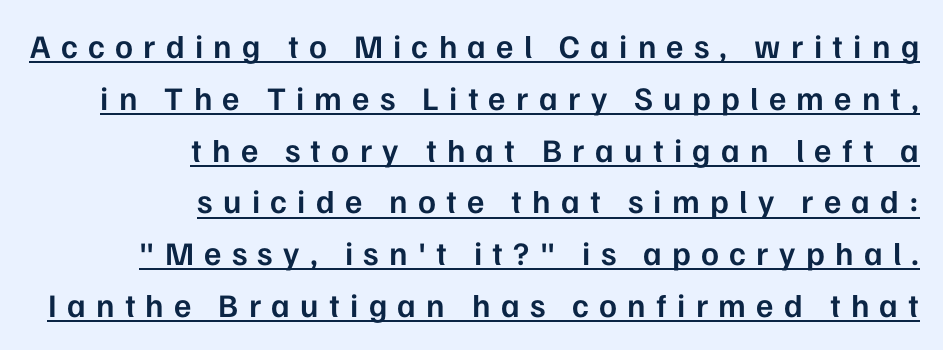
The image shows 33 px semibold sans-serif type, upright; set right-aligned, normal line spacing (1.57x), unusually wide letter spacing (+0.31 em), underlined; low stroke contrast and a medium x-height.
